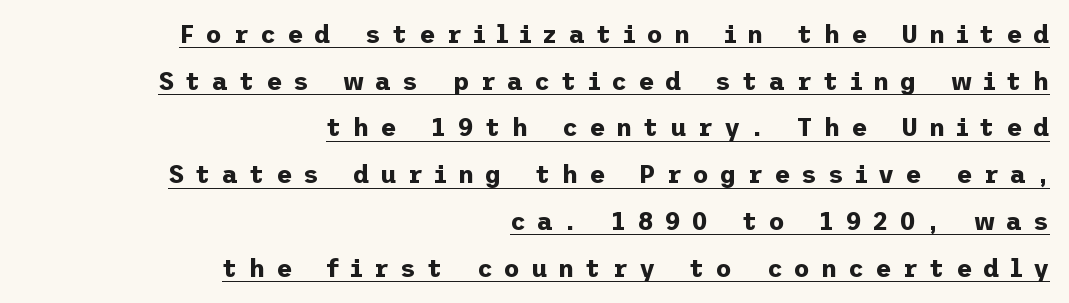
The image shows 25 px bold type, upright; set right-aligned, line spacing 1.87x, unusually wide letter spacing (+0.43 em), underlined.
